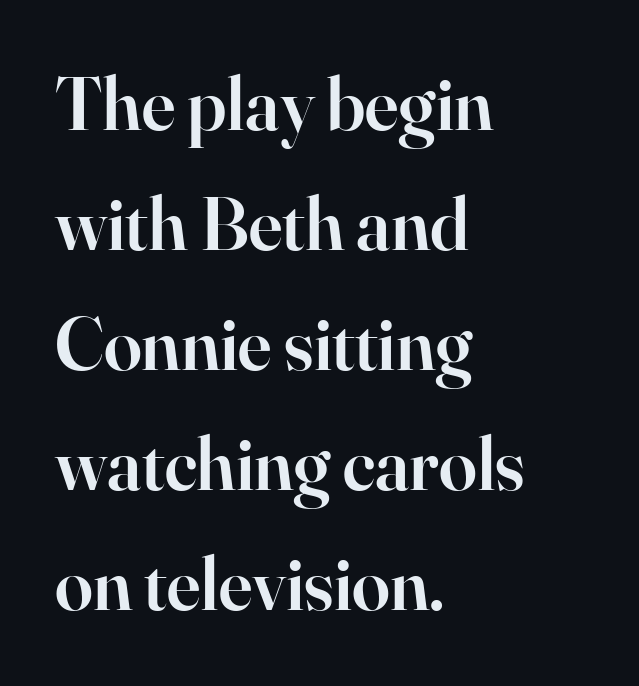
Q: Is the text bold? A: Semi-bold.
Q: Is the text italic (slanted)? A: No, it is upright.
Q: Is the typeface a serif or a sans-serif typeface? A: Serif.
Q: Is the text underlined? A: No.
Q: How is the paragraph aligned? A: Left-aligned.
Q: Is the spacing between letters normal or unusually wide? A: Normal.
Q: Is the spacing between lines tight, normal or loose? A: Normal.
Q: Width (condensed, normal, or wide)? A: Normal.
Q: Stroke contrast? A: High.
Q: x-height? A: Small.
Q: Monospaced? A: No.
